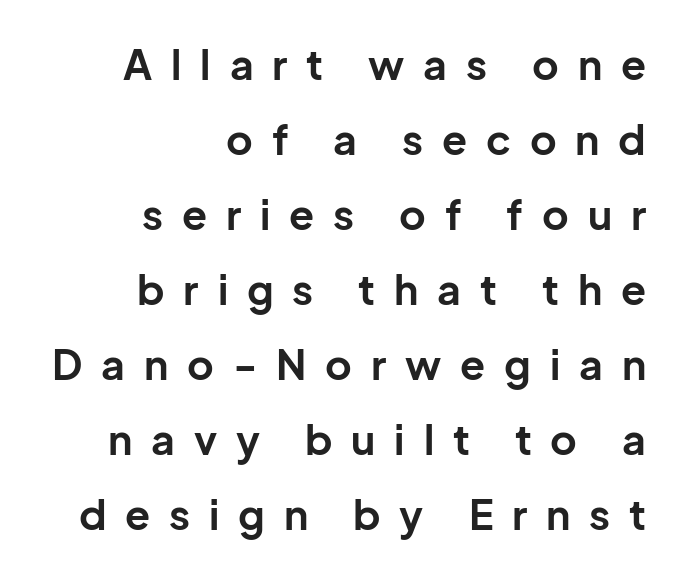
{"serif": "no", "italic": "no", "bold": "yes", "weight": "bold", "width": "normal", "stroke_contrast": "low", "x_height": "medium", "monospaced": "no", "underline": "no", "align": "right", "line_spacing_ratio": 1.83, "letter_spacing": "wide", "letter_spacing_em": 0.46, "glyph_px": 41}
